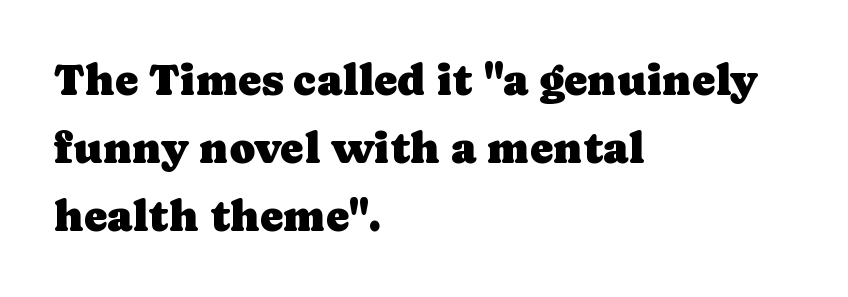
Q: Is the text italic (slanted)? A: No, it is upright.
Q: Is the typeface a serif or a sans-serif typeface? A: Serif.
Q: Is the text underlined? A: No.
Q: How is the paragraph aligned? A: Left-aligned.
Q: Is the spacing between letters normal or unusually wide? A: Normal.
Q: Is the spacing between lines tight, normal or loose? A: Normal.
Q: Width (condensed, normal, or wide)? A: Normal.
Q: Stroke contrast? A: Low.
Q: x-height? A: Medium.
Q: Monospaced? A: No.
